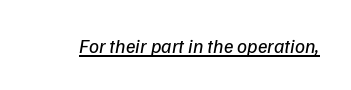
Q: Is the text bold? A: No.
Q: Is the text italic (slanted)? A: Yes, it leans right by about 9 degrees.
Q: Is the text underlined? A: Yes.
Q: Is the spacing between letters normal or unusually wide? A: Normal.
